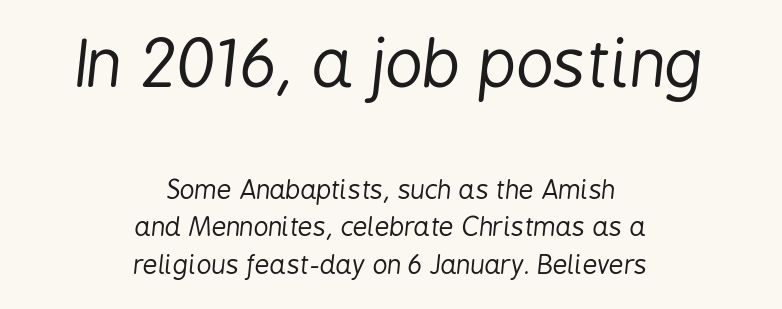
{"italic": "yes", "lean": "right", "slant_degrees": 6, "bold": "no", "weight": "regular", "width": "condensed", "stroke_contrast": "low", "x_height": "medium", "monospaced": "no", "underline": "no", "align": "center", "line_spacing": "normal", "line_spacing_ratio": 1.43, "letter_spacing": "normal", "letter_spacing_em": 0.0, "larger_block": "first", "size_ratio": 2.54, "glyph_px": 66}
